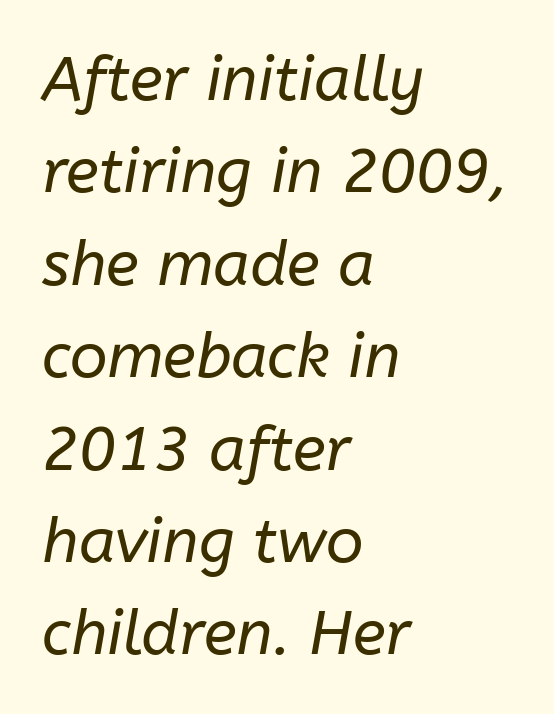
The image shows 62 px regular-weight type, italic (leaning right); set left-aligned, normal line spacing (1.49x), normal letter spacing, not underlined; low stroke contrast and a medium x-height.
